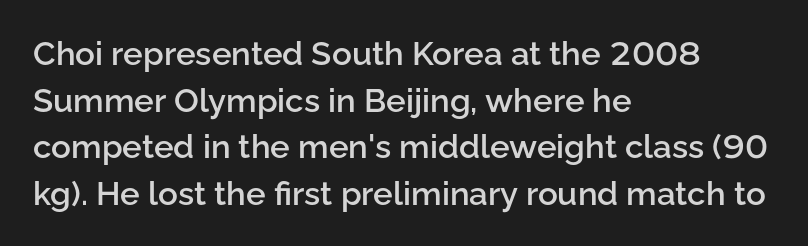
The image shows 33 px semibold sans-serif type, upright; set left-aligned, normal line spacing (1.41x), normal letter spacing, not underlined; low stroke contrast and a medium x-height.
